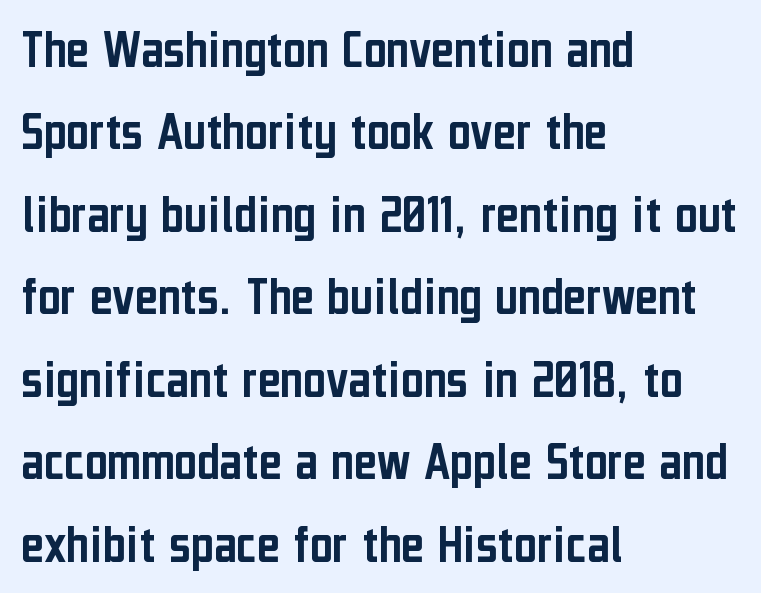
{"serif": "no", "italic": "no", "width": "condensed", "stroke_contrast": "low", "x_height": "medium", "monospaced": "no", "underline": "no", "align": "left", "line_spacing": "normal", "line_spacing_ratio": 1.5, "letter_spacing": "normal", "letter_spacing_em": 0.0, "glyph_px": 55}
